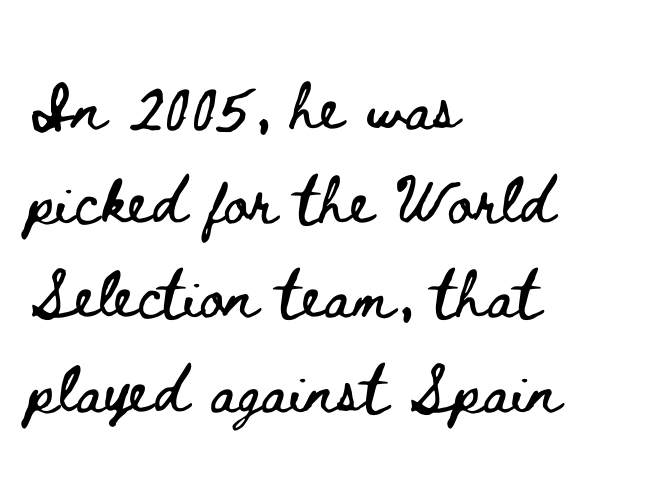
Honestly, there is no underline to notice here at all. Is this a fixed-width face? No — the glyphs have proportional, varying widths. The horizontal fit of the characters is conventional and even. Students, observe: this is what conventionally led text looks like.
